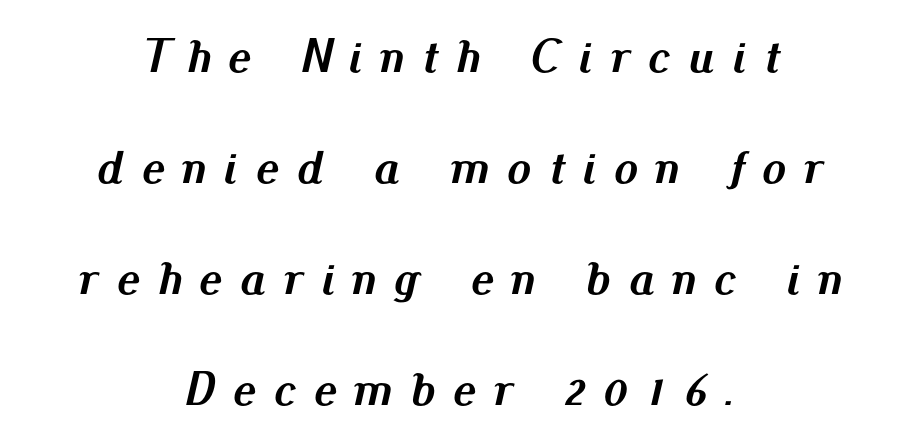
The image shows 48 px semibold type, italic (leaning right); set centered, loose line spacing (2.31x), unusually wide letter spacing (+0.38 em), not underlined; medium stroke contrast and a small x-height.
